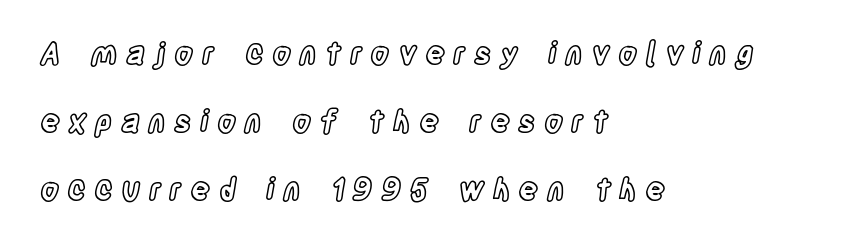
These lines stack with their left ends in a neat column. Whoever set this chose breathing room over compactness in the vertical rhythm. Each word looks stretched out because of the extra space between its letters. Type without underlining.
